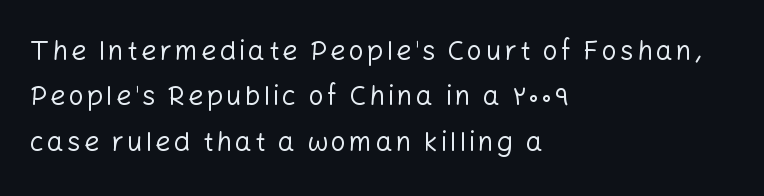
Q: Is the text bold? A: No.
Q: Is the text italic (slanted)? A: No, it is upright.
Q: Is the text underlined? A: No.
Q: How is the paragraph aligned? A: Left-aligned.
Q: Is the spacing between lines tight, normal or loose? A: Normal.
